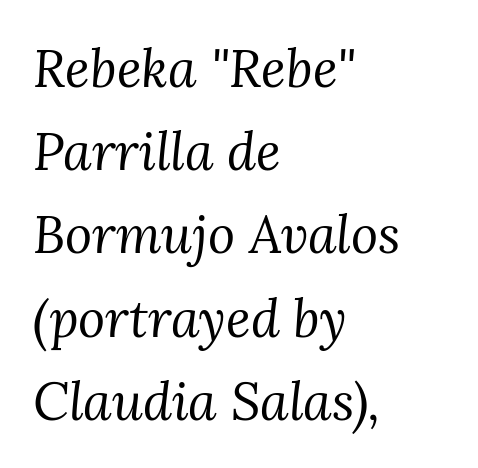
Rows of type keep a routine distance in the vertical direction. The letters advance in unequal steps, a hallmark of proportional type. Vertical stems look standard width or narrower in stroke. This sample is left-justified, so line endings fall wherever the words run out.
